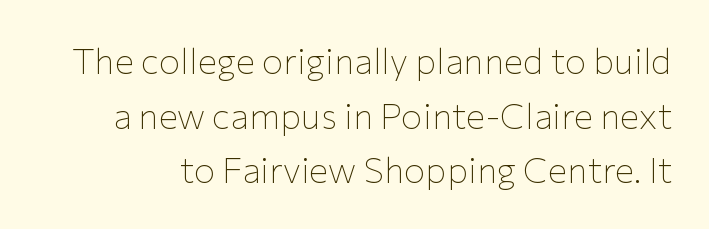
The space directly below the letters is spotless. Compared with a typical body face, this is equally light or lighter still. The passage shown stacks its lines at a standard gap. Nobody touched the tracking dial on this one. You can tell from the bare stems that sans-serif type was used. The lettering stays uniformly vertical, giving the passage a roman look.
